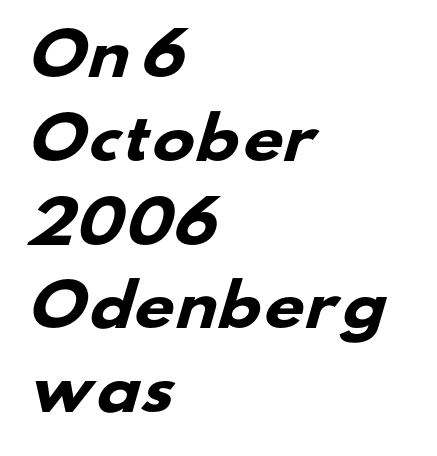
Bare-footed words on every line. Note: no serifs on the glyphs. The letters advance in unequal steps, a hallmark of proportional type. The sample has been set heavy, in full bold. Leading matches the norm, producing a regular column. Left-aligned paragraph, ragged on the right.
